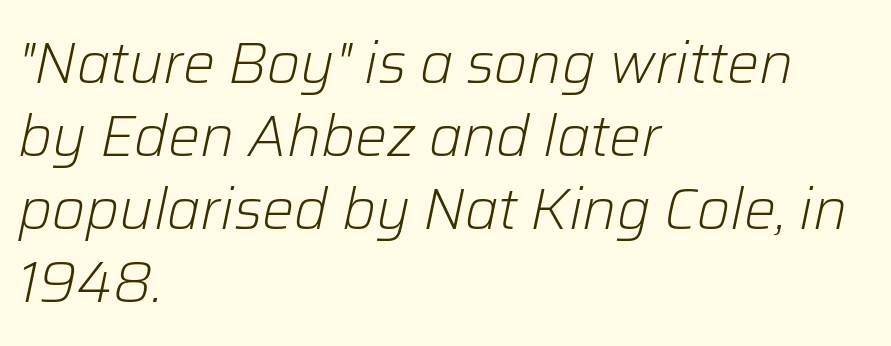
Q: Is the text bold? A: No.
Q: Is the text italic (slanted)? A: Yes, it leans right by about 12 degrees.
Q: Is the text underlined? A: No.
Q: How is the paragraph aligned? A: Left-aligned.
Q: Is the spacing between letters normal or unusually wide? A: Normal.
Q: Is the spacing between lines tight, normal or loose? A: Normal.
Q: Width (condensed, normal, or wide)? A: Normal.
Q: Stroke contrast? A: Low.
Q: x-height? A: Medium.
Q: Monospaced? A: No.
